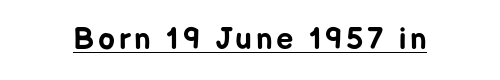
The image shows 30 px bold sans-serif type, upright; set underlined; low stroke contrast and a medium x-height.
